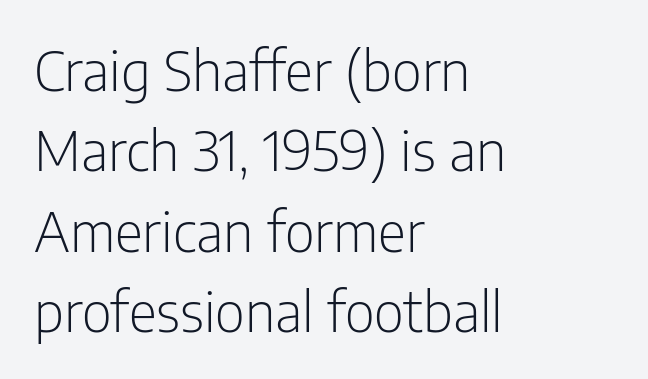
Q: Is the text bold? A: No.
Q: Is the text italic (slanted)? A: No, it is upright.
Q: Is the typeface a serif or a sans-serif typeface? A: Sans-serif.
Q: Is the text underlined? A: No.
Q: How is the paragraph aligned? A: Left-aligned.
Q: Is the spacing between letters normal or unusually wide? A: Normal.
Q: Is the spacing between lines tight, normal or loose? A: Normal.
Q: Width (condensed, normal, or wide)? A: Condensed.
Q: Stroke contrast? A: Low.
Q: x-height? A: Medium.
Q: Monospaced? A: No.
